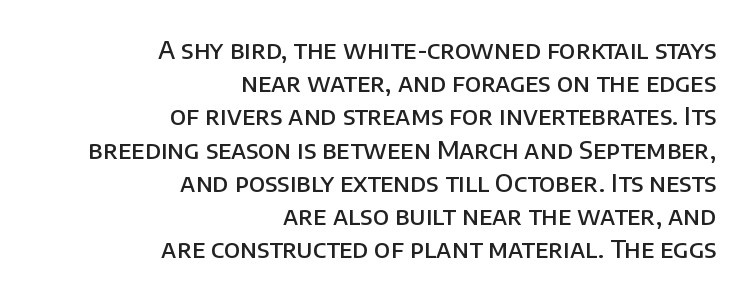
{"italic": "no", "bold": "semi", "underline": "no", "align": "right", "line_spacing": "normal", "line_spacing_ratio": 1.33, "letter_spacing": "normal", "letter_spacing_em": 0.0, "glyph_px": 25}
